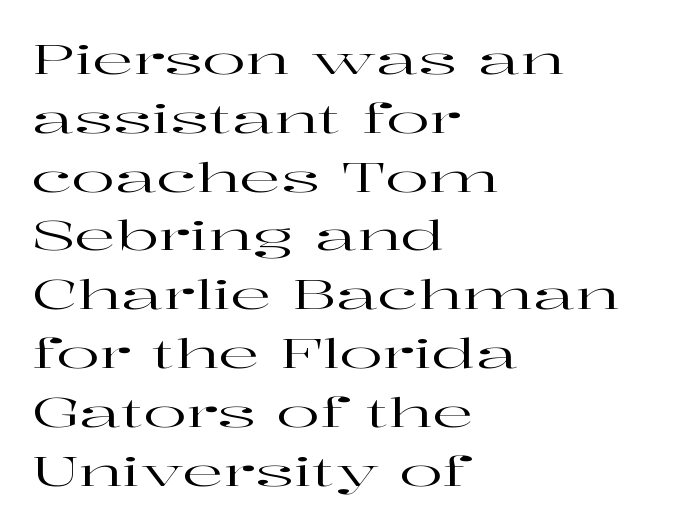
Looks like regular typesetting: each glyph gets only the width it needs. The ragged edge is on the right, which tells us the setting is flush left. Serif or sans? Serif — the stroke terminals have little feet. The gap between lines stays unmarked.
